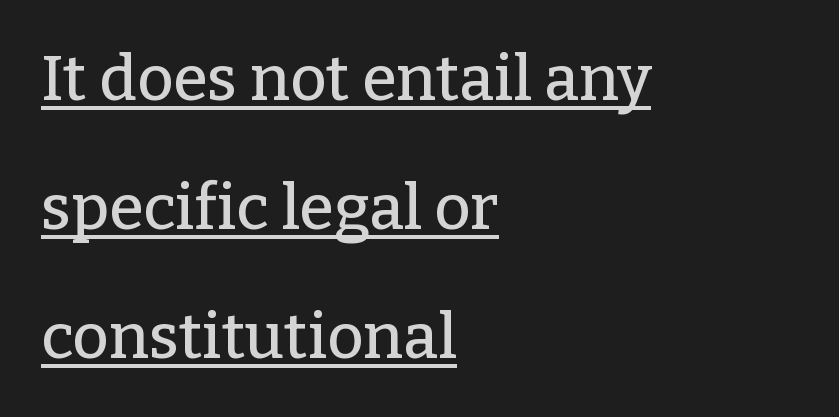
The typography opts for an upright posture over an oblique one. What decoration does the sample have? An underline. Horizontally, the lines are justified to the leading edge only. Character widths vary here, with narrow letters taking less room than wide ones.
